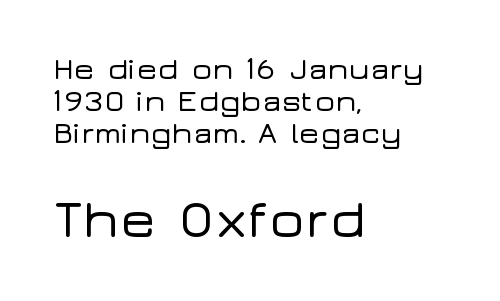
Q: Is the text italic (slanted)? A: No, it is upright.
Q: Is the typeface a serif or a sans-serif typeface? A: Sans-serif.
Q: Is the text underlined? A: No.
Q: How is the paragraph aligned? A: Left-aligned.
Q: Is the spacing between letters normal or unusually wide? A: Normal.
Q: Is the spacing between lines tight, normal or loose? A: Tight.
Q: Which block of text is set in a larger size, the first (top) or the second (bottom)? A: The second (bottom) one.
Q: Width (condensed, normal, or wide)? A: Wide.
Q: Stroke contrast? A: Low.
Q: x-height? A: Medium.
Q: Monospaced? A: No.
